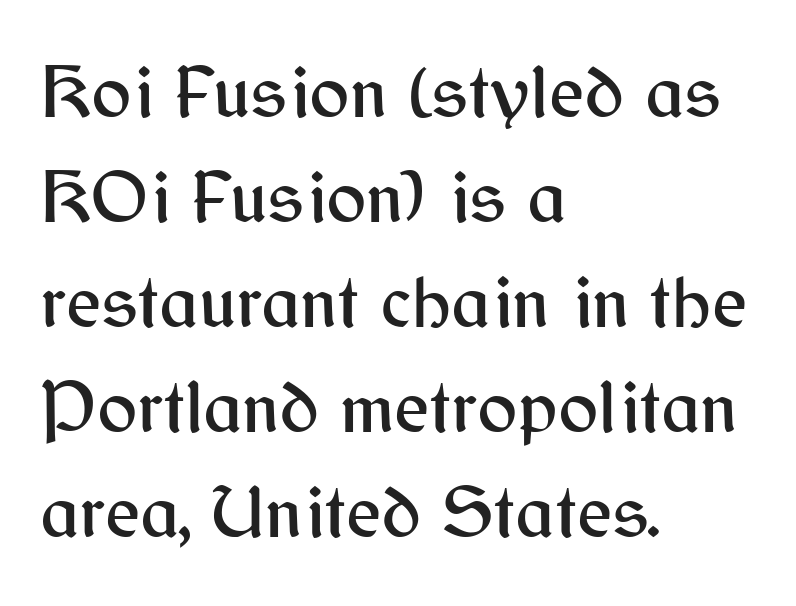
{"serif": "no", "italic": "no", "width": "normal", "stroke_contrast": "medium", "x_height": "medium", "monospaced": "no", "underline": "no", "align": "left", "line_spacing": "normal", "line_spacing_ratio": 1.4, "letter_spacing": "normal", "letter_spacing_em": 0.0, "glyph_px": 75}
